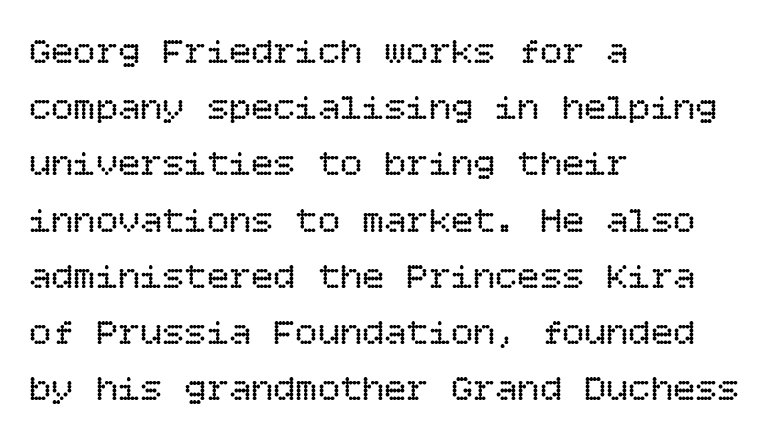
Weight: not bold — regular or lighter. The foot of each line stays bare and open. In terms of letterspacing, this is plain default setting. Whoever set this chose a conventional vertical rhythm. A roman cut, with each character standing at attention.
